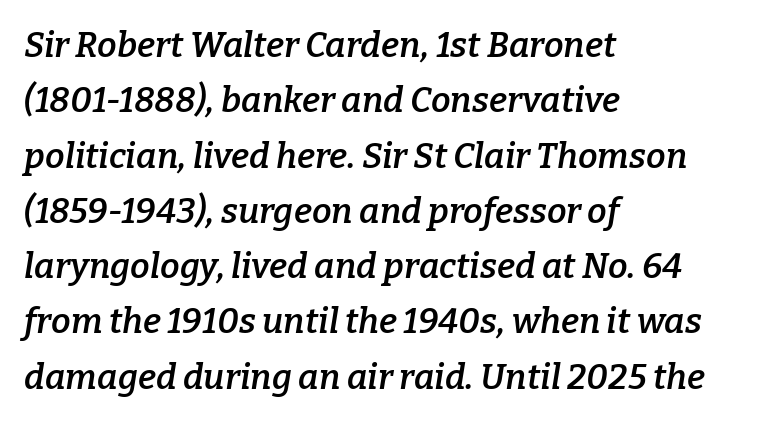
Q: Is the text bold? A: Semi-bold.
Q: Is the text italic (slanted)? A: Yes, it leans right by about 9 degrees.
Q: Is the typeface a serif or a sans-serif typeface? A: Serif.
Q: Is the text underlined? A: No.
Q: How is the paragraph aligned? A: Left-aligned.
Q: Is the spacing between letters normal or unusually wide? A: Normal.
Q: Is the spacing between lines tight, normal or loose? A: Normal.
Q: Width (condensed, normal, or wide)? A: Normal.
Q: Stroke contrast? A: Low.
Q: x-height? A: Medium.
Q: Monospaced? A: No.
